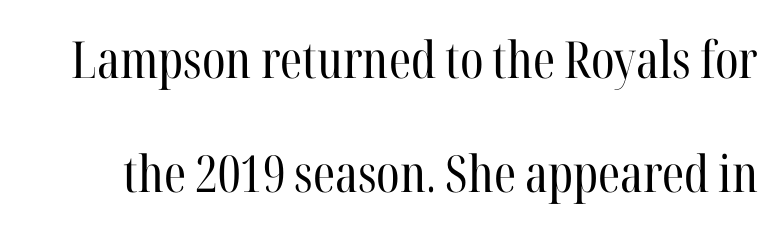
Q: Is the text bold? A: No.
Q: Is the text italic (slanted)? A: No, it is upright.
Q: Is the typeface a serif or a sans-serif typeface? A: Serif.
Q: Is the text underlined? A: No.
Q: Is the spacing between letters normal or unusually wide? A: Normal.
Q: Is the spacing between lines tight, normal or loose? A: Loose.
Q: Width (condensed, normal, or wide)? A: Condensed.
Q: Stroke contrast? A: High.
Q: x-height? A: Medium.
Q: Monospaced? A: No.
